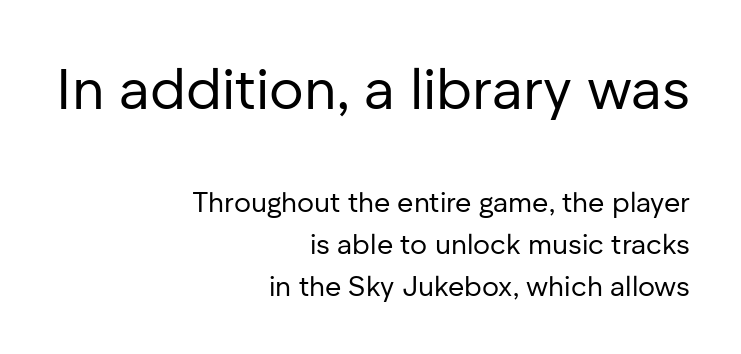
Bare-footed words on every line. The line texture is even and compact thanks to regular tracking. Students, observe: this is what conventionally led text looks like. Serifs: no, the terminals of the letterforms are clean.
